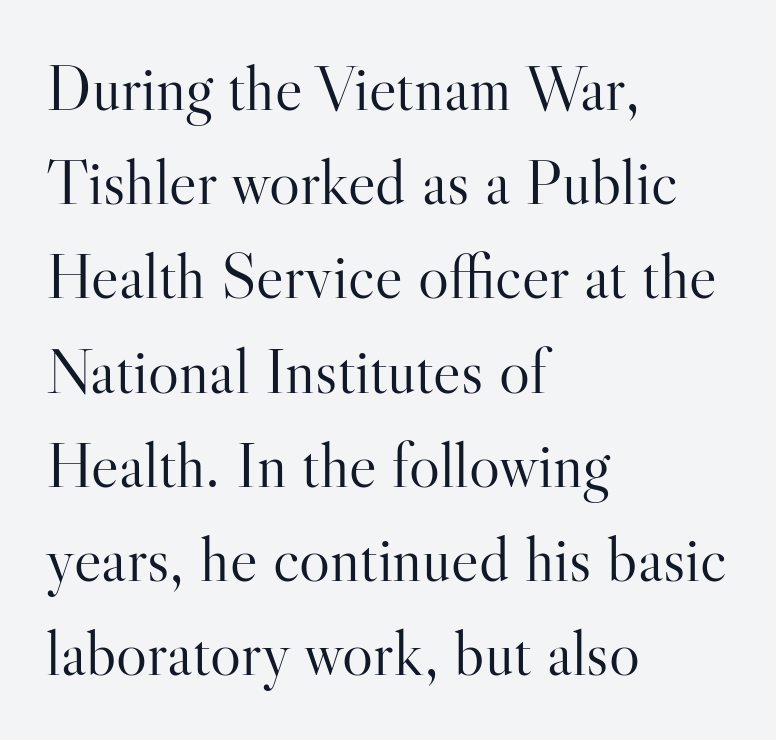
Stems and bowls with no extra thickness — not bold. This rendering features lettering with no underline. This rendering uses left alignment, leaving the right contour irregular. The axis of the letterforms is exactly vertical. The text was rendered using a seriffed face with decorative stroke endings.
